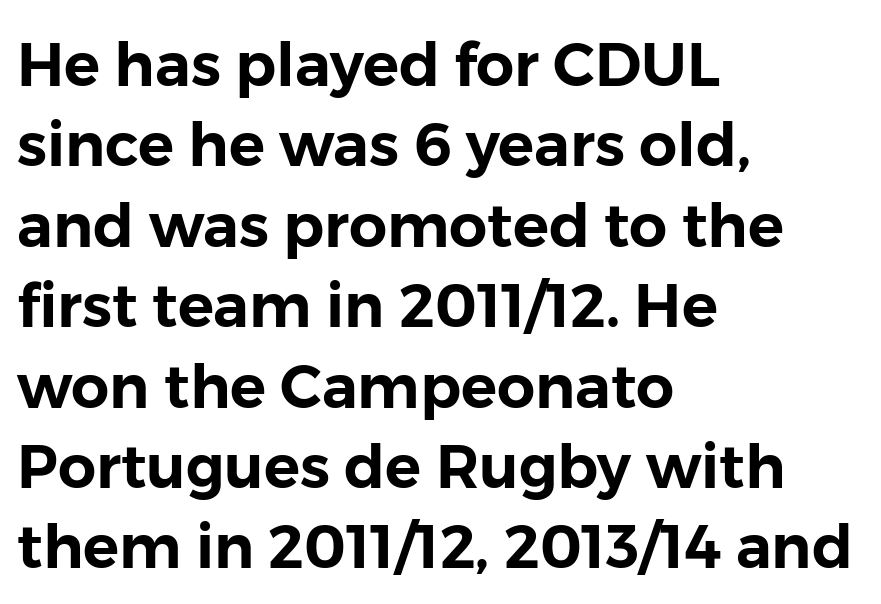
{"serif": "no", "italic": "no", "width": "normal", "stroke_contrast": "low", "x_height": "medium", "monospaced": "no", "underline": "no", "align": "left", "line_spacing": "normal", "line_spacing_ratio": 1.34, "letter_spacing": "normal", "letter_spacing_em": 0.0, "glyph_px": 60}
